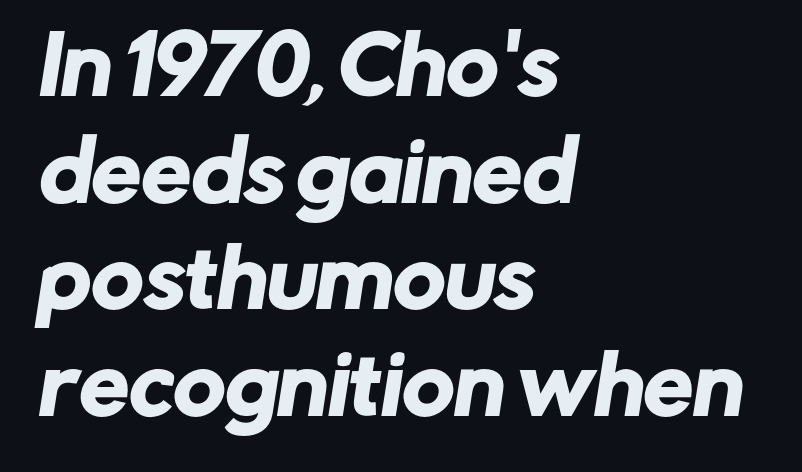
The image shows 79 px sans-serif type; set left-aligned, normal line spacing (1.35x), normal letter spacing, not underlined; low stroke contrast and a medium x-height.
